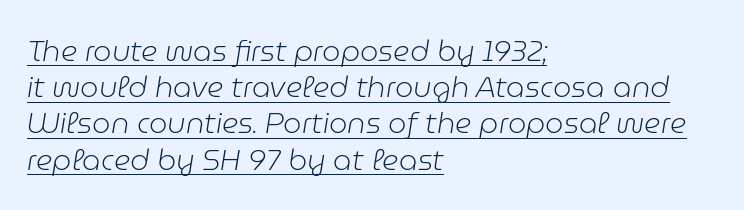
{"italic": "yes", "lean": "right", "slant_degrees": 9, "bold": "no", "weight": "light", "width": "normal", "stroke_contrast": "low", "x_height": "medium", "monospaced": "no", "underline": "yes", "align": "left", "line_spacing": "normal", "line_spacing_ratio": 1.25, "letter_spacing": "normal", "letter_spacing_em": 0.0, "glyph_px": 29}
